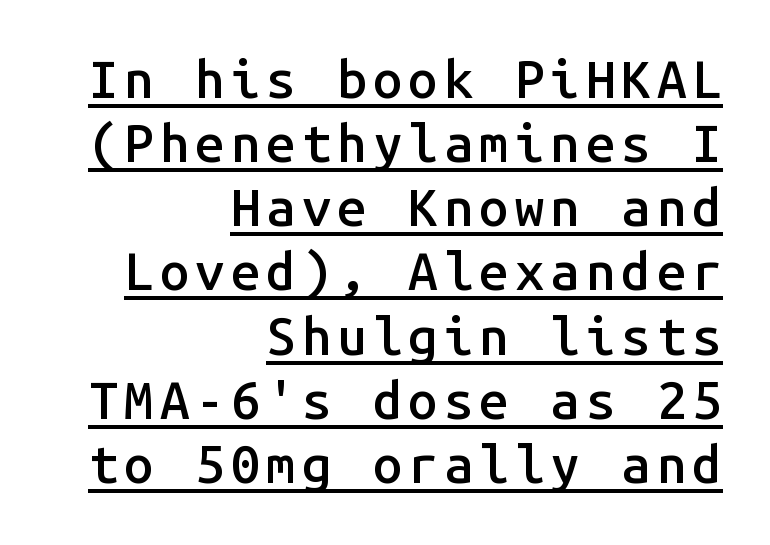
The image shows 53 px semibold sans-serif type, upright, monospaced; set right-aligned, line spacing 1.21x, underlined; low stroke contrast and a medium x-height.
